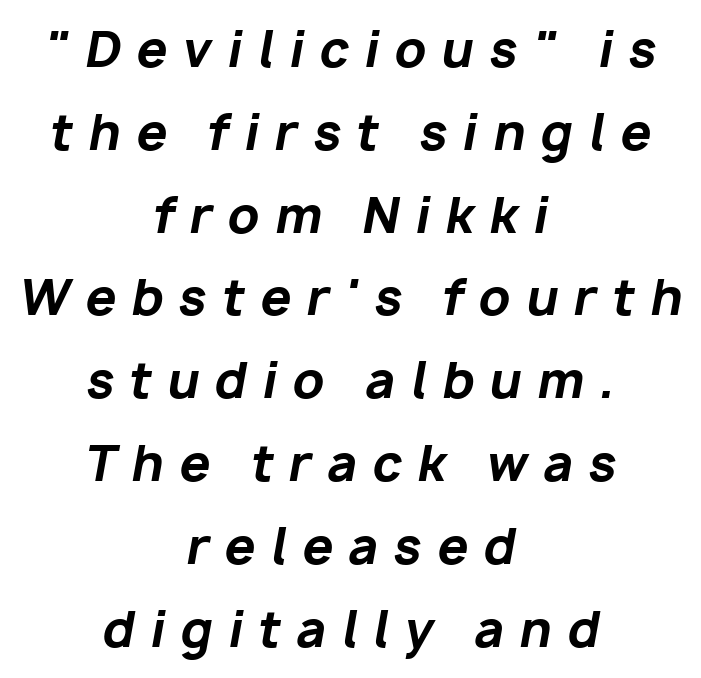
The image shows 49 px bold type, italic (leaning right); set centered, normal line spacing (1.69x), unusually wide letter spacing (+0.31 em), not underlined; low stroke contrast and a medium x-height.
